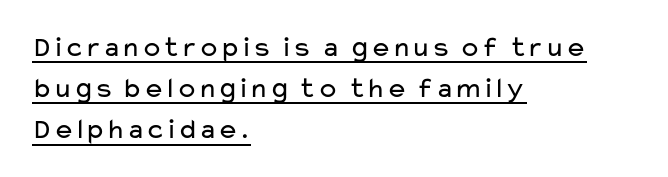
The image shows 29 px regular-weight, wide sans-serif type, upright; set left-aligned, normal line spacing (1.42x), normal letter spacing, underlined; low stroke contrast and a medium x-height.
